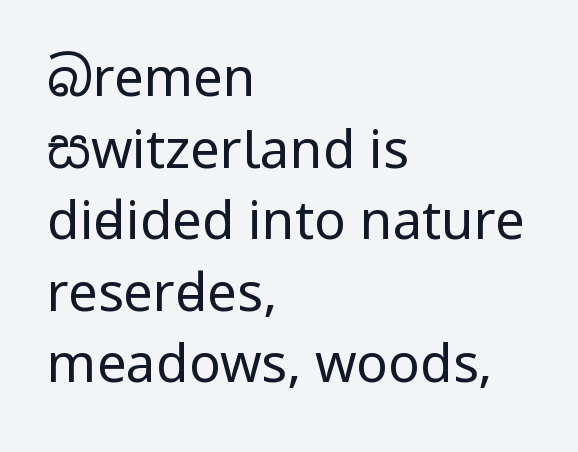
The image shows 53 px regular-weight, condensed sans-serif type, upright; set left-aligned, normal line spacing (1.35x), normal letter spacing, not underlined; low stroke contrast and a large x-height.
